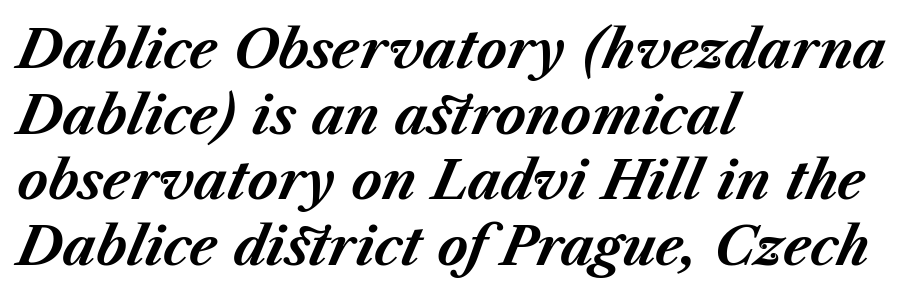
Is this a fixed-width face? No — the glyphs have proportional, varying widths. Chunky letters — that's bold for sure. Normally led — the rows are evenly, conventionally spaced. Spacing between characters is what you'd get straight out of the box.
